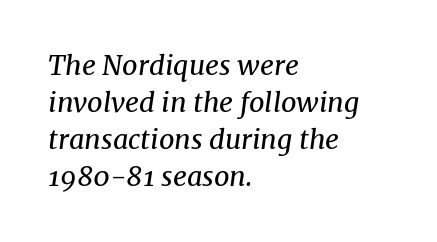
{"italic": "yes", "lean": "right", "slant_degrees": 8, "bold": "no", "underline": "no", "align": "left", "line_spacing": "normal", "line_spacing_ratio": 1.37, "letter_spacing": "normal", "letter_spacing_em": 0.0, "glyph_px": 27}
